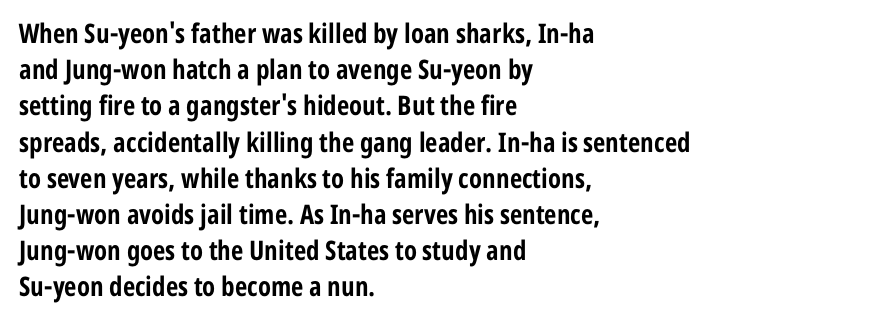
The image shows 27 px bold type, upright; set left-aligned, normal line spacing (1.34x), normal letter spacing, not underlined.
